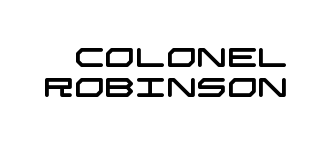
The passage shown is not underscored anywhere. The designer dialed line spacing down below the default. Between one letter and the next there's only the usual sliver of space.
